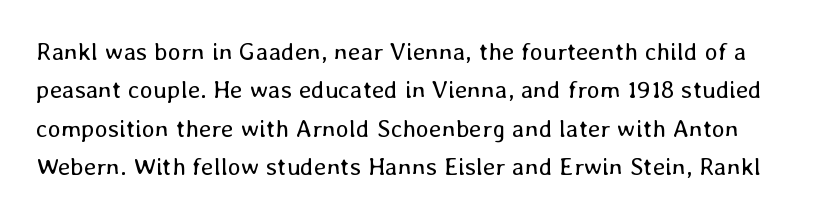
The image shows 25 px text type, upright; set normal line spacing (1.54x), normal letter spacing, not underlined.
